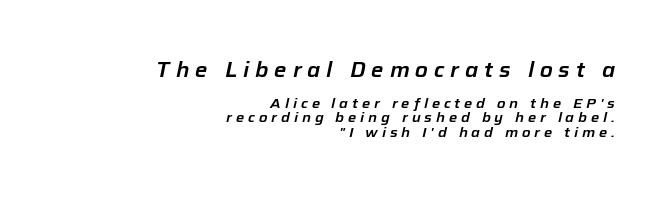
{"italic": "yes", "lean": "right", "slant_degrees": 12, "underline": "no", "align": "right", "line_spacing": "tight", "line_spacing_ratio": 1.04, "letter_spacing": "wide", "letter_spacing_em": 0.28, "larger_block": "first", "size_ratio": 1.5, "glyph_px": 21}
